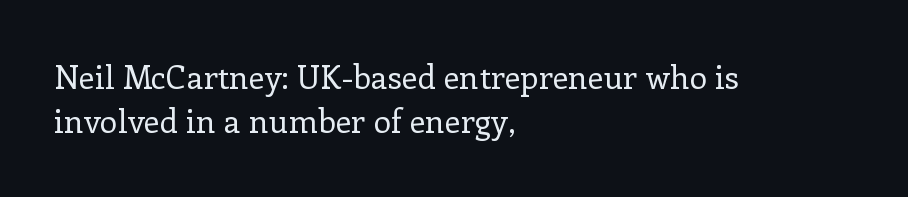
{"serif": "yes", "italic": "no", "bold": "no", "weight": "regular", "width": "normal", "stroke_contrast": "low", "x_height": "medium", "monospaced": "no", "underline": "no", "align": "left", "line_spacing": "normal", "line_spacing_ratio": 1.38, "letter_spacing": "normal", "letter_spacing_em": 0.0, "glyph_px": 32}
